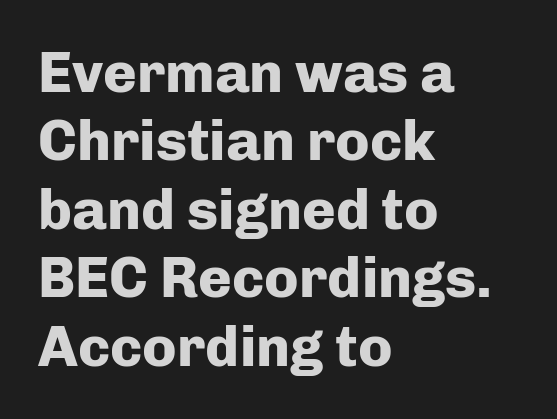
{"serif": "no", "italic": "no", "bold": "yes", "weight": "heavy", "width": "normal", "stroke_contrast": "low", "x_height": "medium", "monospaced": "no", "underline": "no", "align": "left", "line_spacing_ratio": 1.2, "letter_spacing": "normal", "letter_spacing_em": 0.0, "glyph_px": 57}
